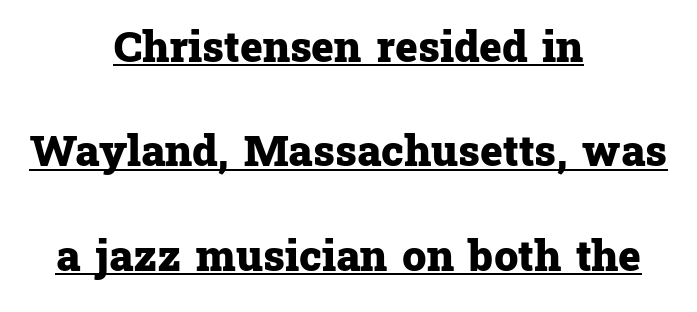
{"serif": "yes", "italic": "no", "bold": "yes", "weight": "heavy", "width": "normal", "stroke_contrast": "low", "x_height": "medium", "monospaced": "no", "underline": "yes", "align": "center", "line_spacing": "loose", "line_spacing_ratio": 2.43, "letter_spacing": "normal", "letter_spacing_em": 0.0, "glyph_px": 43}
